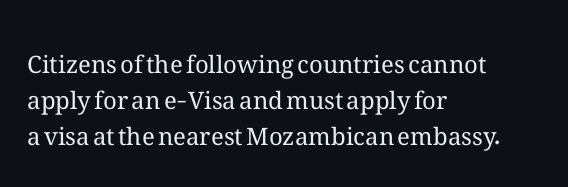
Q: Is the text bold? A: No.
Q: Is the text italic (slanted)? A: No, it is upright.
Q: Is the text underlined? A: No.
Q: How is the paragraph aligned? A: Left-aligned.
Q: Is the spacing between letters normal or unusually wide? A: Normal.
Q: Is the spacing between lines tight, normal or loose? A: Normal.
